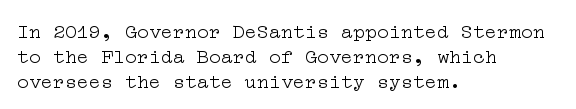
The image shows 20 px text type, upright; set left-aligned, line spacing 1.24x, normal letter spacing, not underlined.
